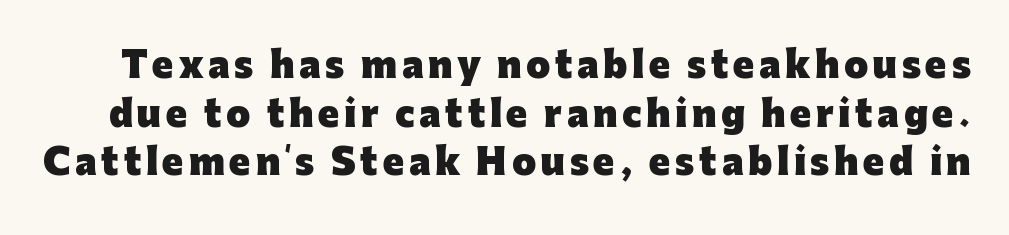
Plenty of ink on the page — the face is bold. Spacing verdict: proportional, widths tailored to each character. The text was rendered using a sans face with plain stroke endings. The string is rendered with underlining switched off. The letters stand straight up with perfectly vertical stems. The rows are spaced the way most documents space them.
